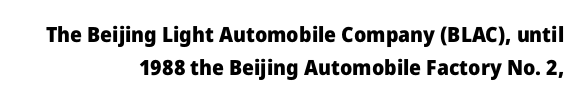
The image shows 21 px bold type, upright; set right-aligned, normal line spacing (1.55x), normal letter spacing, not underlined.
